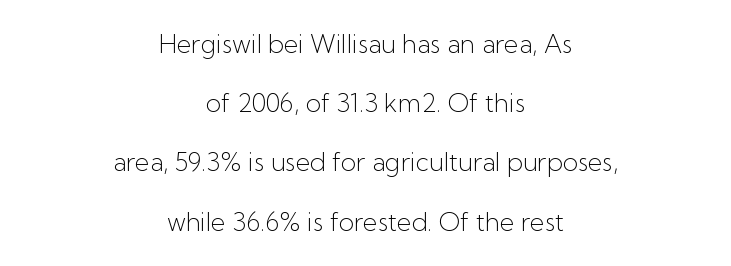
{"italic": "no", "bold": "no", "underline": "no", "align": "center", "line_spacing": "loose", "line_spacing_ratio": 2.37, "letter_spacing": "normal", "letter_spacing_em": 0.0, "glyph_px": 25}
